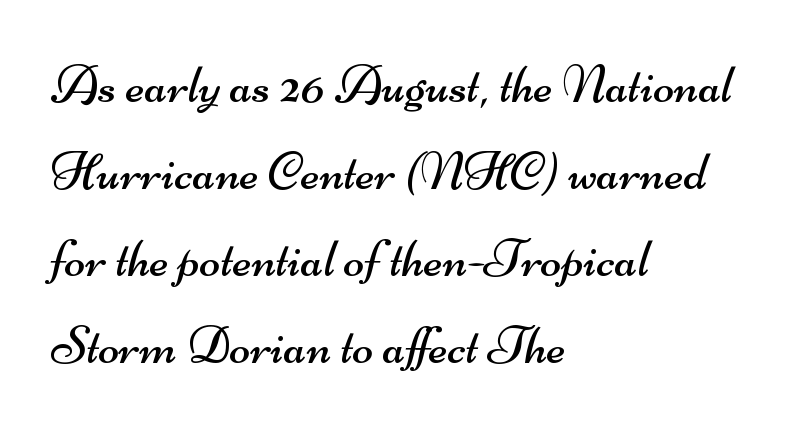
Look at the bottom of the vertical strokes: they stop flat, with no serifs. Characters follow at the spacing the type designer built in. No heavy texture on the line: the type isn't bold. These lines stack with their left ends in a neat column.
